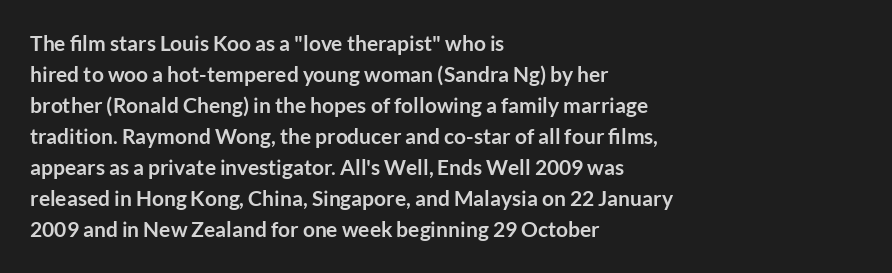
Q: Is the text bold? A: Yes.
Q: Is the text italic (slanted)? A: No, it is upright.
Q: Is the text underlined? A: No.
Q: How is the paragraph aligned? A: Left-aligned.
Q: Is the spacing between letters normal or unusually wide? A: Normal.
Q: Is the spacing between lines tight, normal or loose? A: Normal.
